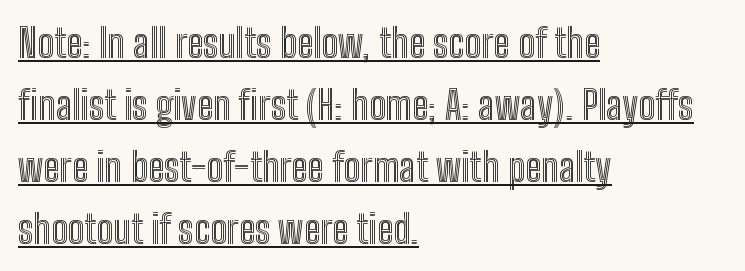
Q: Is the text italic (slanted)? A: No, it is upright.
Q: Is the text underlined? A: Yes.
Q: How is the paragraph aligned? A: Left-aligned.
Q: Is the spacing between letters normal or unusually wide? A: Normal.
Q: Is the spacing between lines tight, normal or loose? A: Normal.
Q: Width (condensed, normal, or wide)? A: Condensed.
Q: x-height? A: Medium.
Q: Monospaced? A: No.
